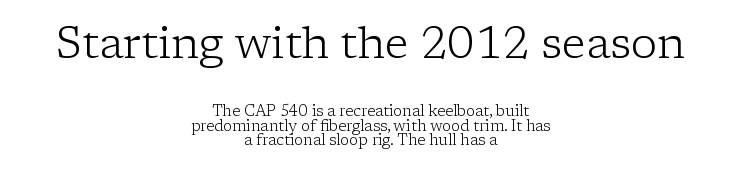
The image shows 44 px light serif type, upright; set centered, tight line spacing (0.99x), normal letter spacing, not underlined; the first (top) block is 2.93x larger; low stroke contrast and a medium x-height.
